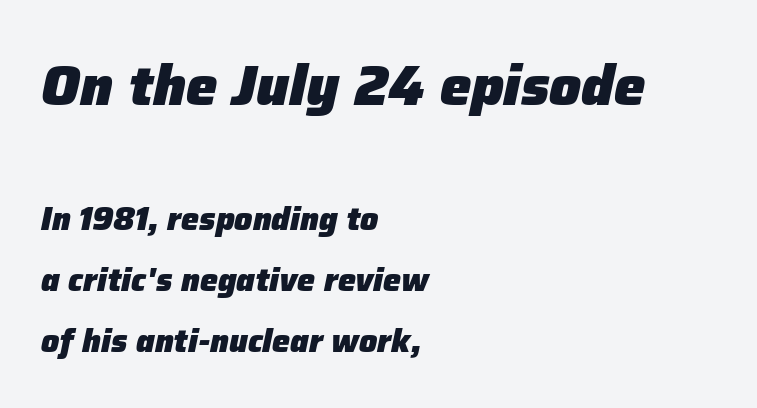
{"italic": "yes", "lean": "right", "slant_degrees": 12, "bold": "yes", "weight": "heavy", "width": "normal", "stroke_contrast": "low", "x_height": "medium", "monospaced": "no", "underline": "no", "align": "left", "line_spacing": "loose", "line_spacing_ratio": 1.91, "letter_spacing": "normal", "letter_spacing_em": 0.0, "larger_block": "first", "size_ratio": 1.75, "glyph_px": 56}
